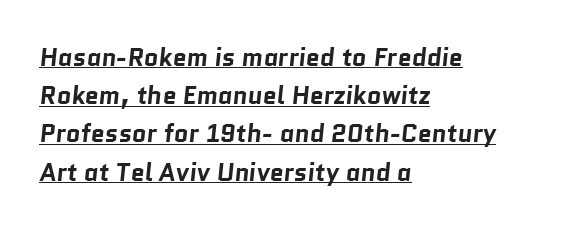
The image shows 25 px bold type; set left-aligned, normal line spacing (1.53x), normal letter spacing, underlined.
